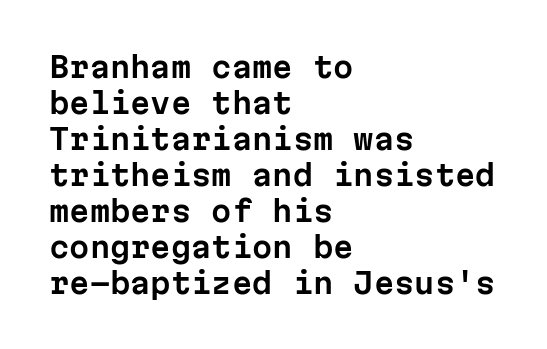
The typography opts for an upright posture over an oblique one. Each word holds together tightly as a unit, with standard inter-letter gaps. Visually the block forms a straight wall on the left and a jagged coastline on the right. The specimen omits any rule beneath the text block's lines. In terms of letterform style, serifs are entirely absent. Think of a typewriter: that constant character pitch is what you see here.
